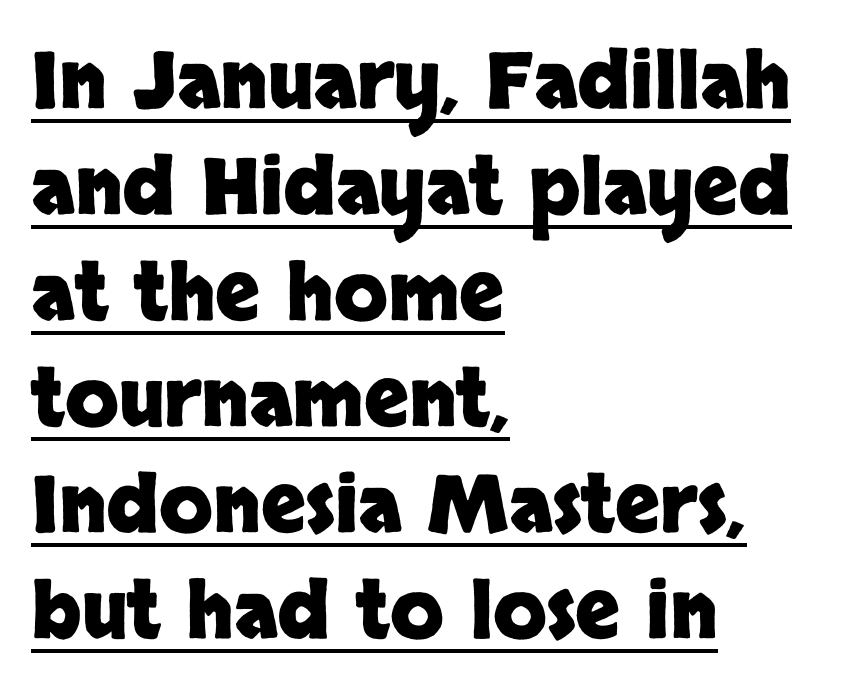
The image shows 78 px heavy sans-serif type, upright; set left-aligned, normal line spacing (1.36x), normal letter spacing, underlined; low stroke contrast and a large x-height.
